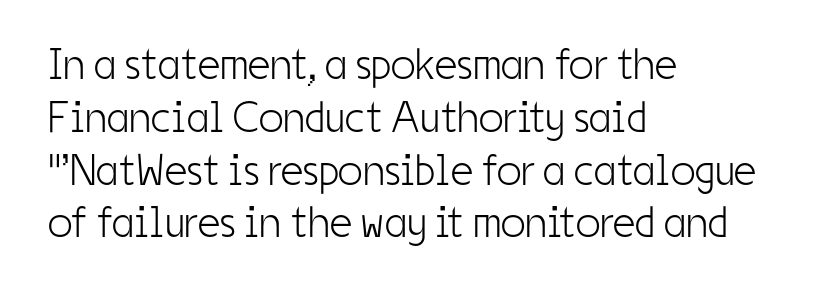
The image shows 44 px light, condensed sans-serif type, upright; set left-aligned, line spacing 1.2x, normal letter spacing, not underlined; low stroke contrast and a medium x-height.
